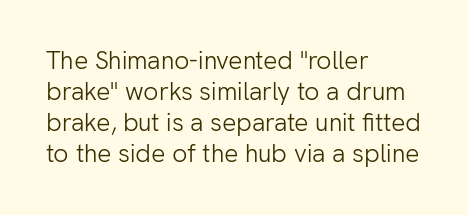
Q: Is the text bold? A: No.
Q: Is the text italic (slanted)? A: No, it is upright.
Q: Is the text underlined? A: No.
Q: How is the paragraph aligned? A: Left-aligned.
Q: Is the spacing between letters normal or unusually wide? A: Normal.
